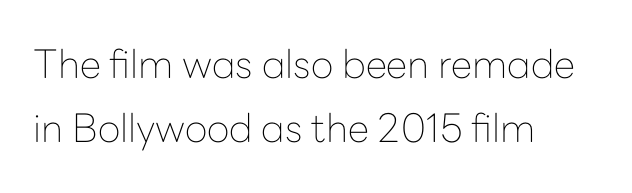
When letters stand straight like this, we call the style roman or upright. These lines are set flush left with a ragged right edge. Default kerning and tracking; the words read as compact shapes. The space directly below the letters is spotless.
